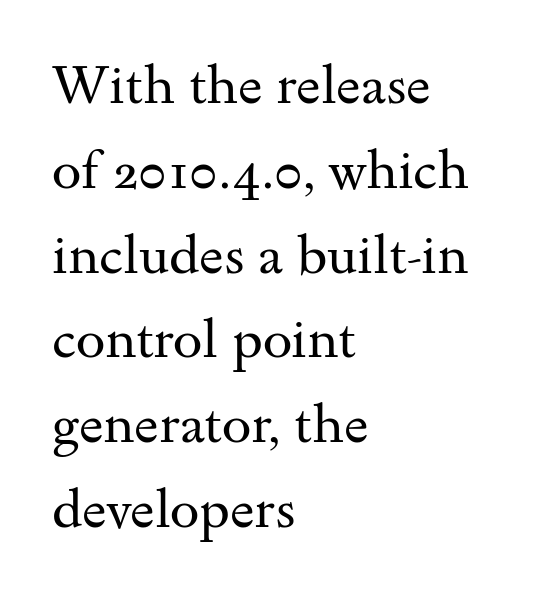
What stands out about the letter spacing? Nothing — it is the standard amount. You could not count columns in this text — the font is proportionally spaced. Horizontally, the lines are justified to the leading edge only. Stroke mass is kept to a normal reading level or below. Honestly, there is no underline to notice here at all. The lines sit at an ordinary, default distance from one another.
